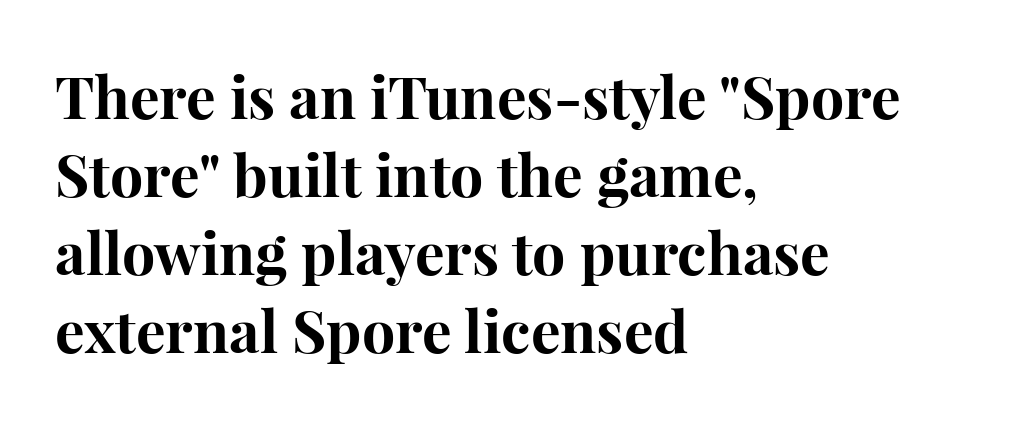
Q: Is the text bold? A: Yes.
Q: Is the text italic (slanted)? A: No, it is upright.
Q: Is the typeface a serif or a sans-serif typeface? A: Serif.
Q: Is the text underlined? A: No.
Q: How is the paragraph aligned? A: Left-aligned.
Q: Is the spacing between letters normal or unusually wide? A: Normal.
Q: Is the spacing between lines tight, normal or loose? A: Normal.
Q: Width (condensed, normal, or wide)? A: Normal.
Q: Stroke contrast? A: High.
Q: x-height? A: Medium.
Q: Monospaced? A: No.
